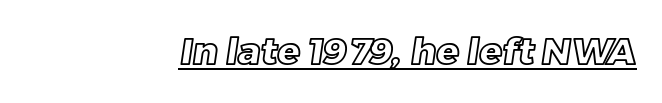
Q: Is the text underlined? A: Yes.
Q: Is the spacing between letters normal or unusually wide? A: Normal.
Q: Width (condensed, normal, or wide)? A: Normal.
Q: x-height? A: Large.
Q: Monospaced? A: No.
